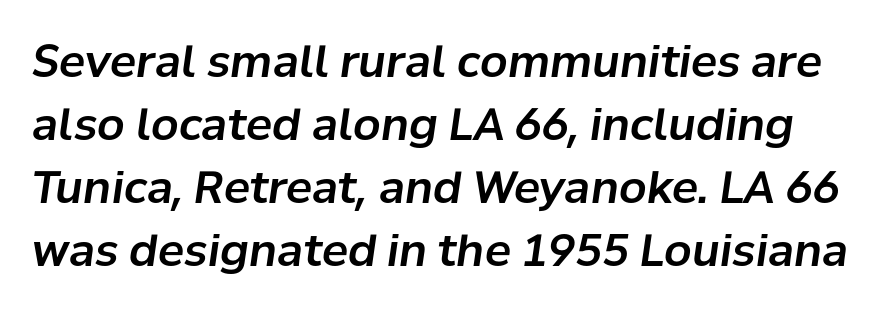
The image shows 44 px text type, italic (leaning right); set normal line spacing (1.43x), normal letter spacing, not underlined; low stroke contrast and a medium x-height.
